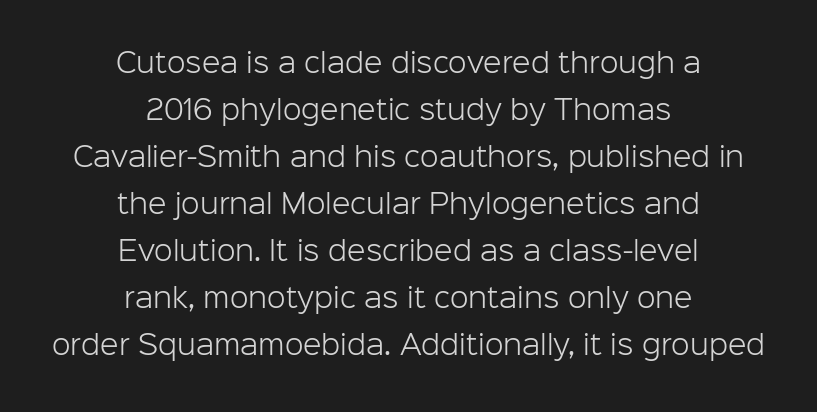
{"italic": "no", "bold": "no", "underline": "no", "align": "center", "line_spacing_ratio": 1.74, "letter_spacing": "normal", "letter_spacing_em": 0.0, "glyph_px": 27}
